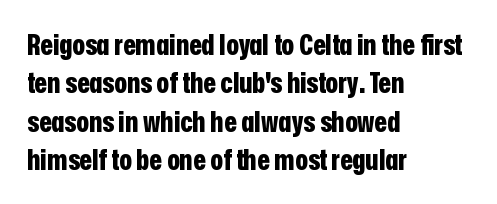
Horizontal bands of white between lines are of average thickness. The letters stand upright; this is a roman face. Unmarked baselines from the first word to the last. Is this a fixed-width face? No — the glyphs have proportional, varying widths. Does extra space separate the letters? No, they use regular spacing.
